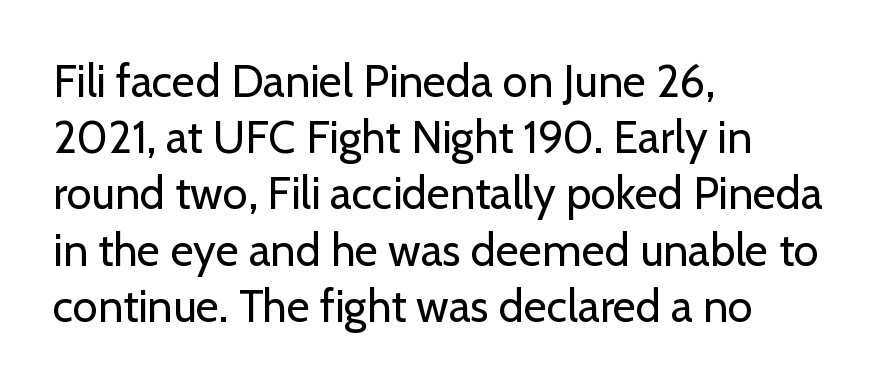
Q: Is the text bold? A: No.
Q: Is the text italic (slanted)? A: No, it is upright.
Q: Is the typeface a serif or a sans-serif typeface? A: Sans-serif.
Q: Is the text underlined? A: No.
Q: How is the paragraph aligned? A: Left-aligned.
Q: Is the spacing between letters normal or unusually wide? A: Normal.
Q: Is the spacing between lines tight, normal or loose? A: Normal.
Q: Width (condensed, normal, or wide)? A: Normal.
Q: Stroke contrast? A: Low.
Q: x-height? A: Medium.
Q: Monospaced? A: No.
